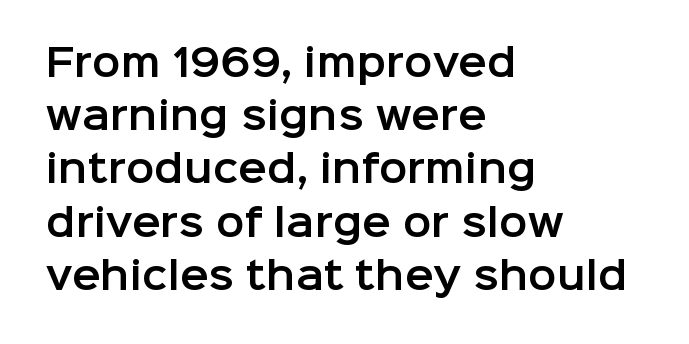
Q: Is the text italic (slanted)? A: No, it is upright.
Q: Is the typeface a serif or a sans-serif typeface? A: Sans-serif.
Q: Is the text underlined? A: No.
Q: How is the paragraph aligned? A: Left-aligned.
Q: Is the spacing between letters normal or unusually wide? A: Normal.
Q: Is the spacing between lines tight, normal or loose? A: Normal.
Q: Width (condensed, normal, or wide)? A: Normal.
Q: Stroke contrast? A: Low.
Q: x-height? A: Medium.
Q: Monospaced? A: No.
